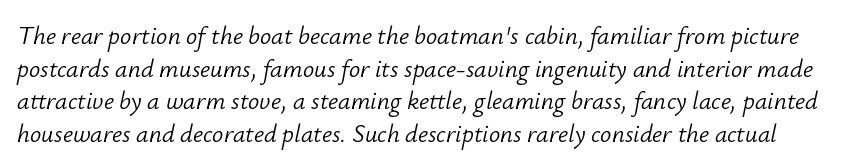
Q: Is the text bold? A: No.
Q: Is the text italic (slanted)? A: Yes, it leans right by about 12 degrees.
Q: Is the text underlined? A: No.
Q: Is the spacing between letters normal or unusually wide? A: Normal.
Q: Is the spacing between lines tight, normal or loose? A: Normal.
